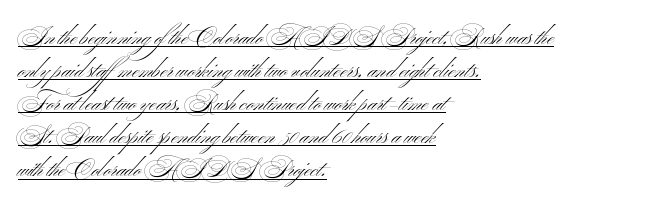
{"bold": "no", "underline": "yes", "align": "left", "line_spacing": "normal", "line_spacing_ratio": 1.44, "letter_spacing": "normal", "letter_spacing_em": 0.0, "glyph_px": 23}
